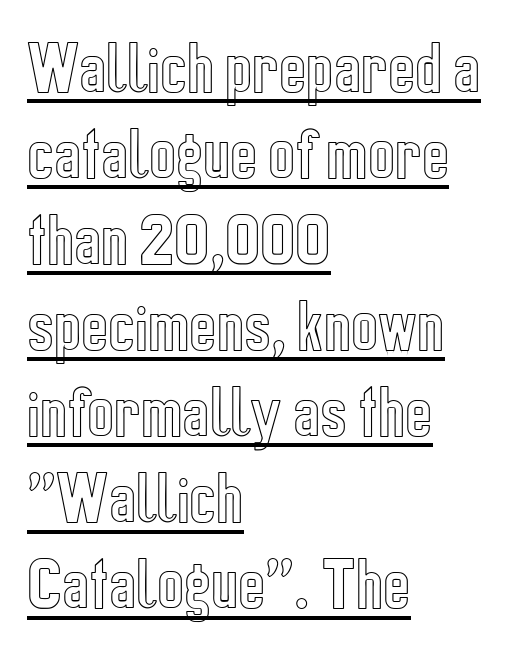
{"italic": "no", "width": "condensed", "x_height": "medium", "monospaced": "no", "underline": "yes", "align": "left", "line_spacing": "normal", "line_spacing_ratio": 1.51, "letter_spacing": "normal", "letter_spacing_em": 0.0, "glyph_px": 57}
